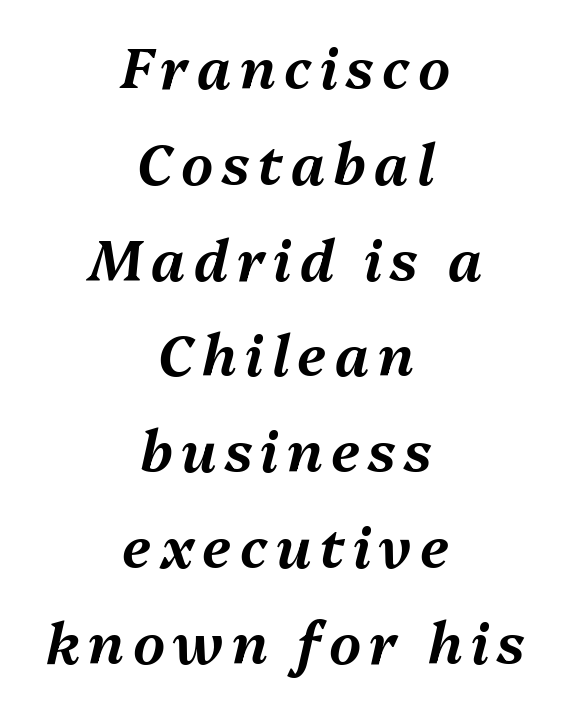
The strip under each line holds only bare page. When letters slant like this, we call the style italic. Looks like regular typesetting: each glyph gets only the width it needs. The lines are quadded center.
